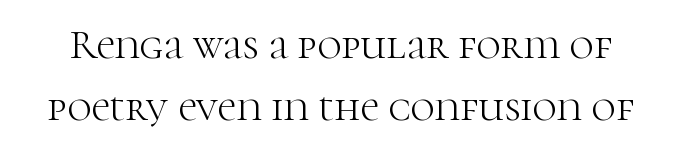
The image shows 42 px light serif type, upright; set normal line spacing (1.47x), normal letter spacing, not underlined; high stroke contrast and a medium x-height.
